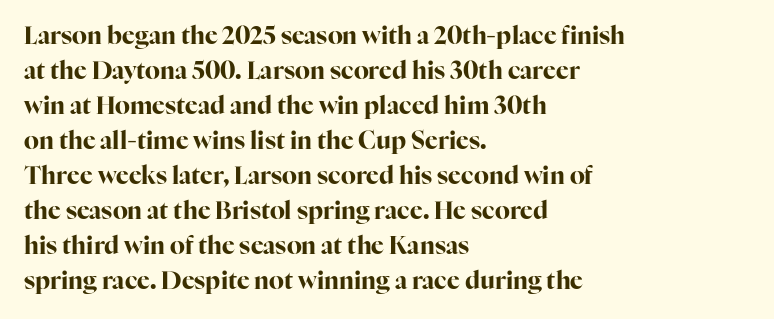
{"italic": "no", "bold": "yes", "underline": "no", "align": "left", "line_spacing": "normal", "line_spacing_ratio": 1.46, "letter_spacing": "normal", "letter_spacing_em": 0.0, "glyph_px": 24}
